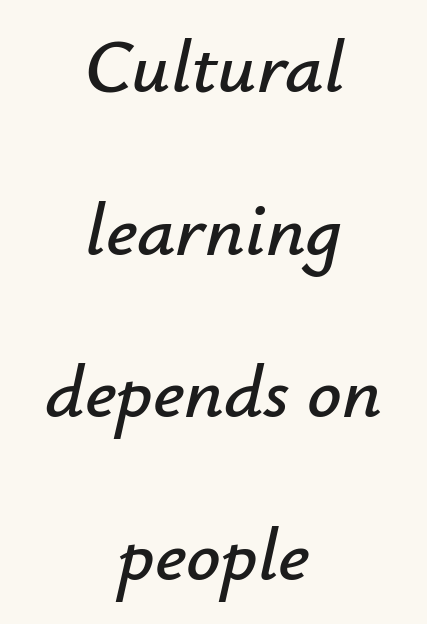
The image shows 76 px text type, italic (leaning right); set centered, loose line spacing (2.14x), normal letter spacing, not underlined; low stroke contrast and a small x-height.
